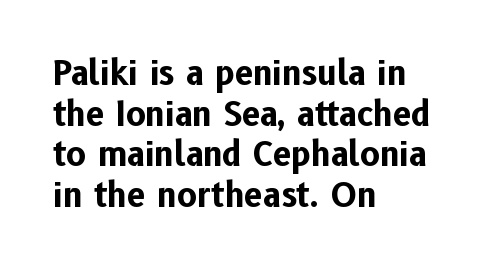
Q: Is the text bold? A: Yes.
Q: Is the text italic (slanted)? A: No, it is upright.
Q: Is the typeface a serif or a sans-serif typeface? A: Sans-serif.
Q: Is the text underlined? A: No.
Q: How is the paragraph aligned? A: Left-aligned.
Q: Is the spacing between letters normal or unusually wide? A: Normal.
Q: Width (condensed, normal, or wide)? A: Normal.
Q: Stroke contrast? A: Low.
Q: x-height? A: Medium.
Q: Monospaced? A: No.
